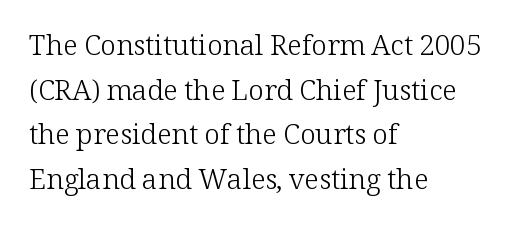
Q: Is the text bold? A: No.
Q: Is the text italic (slanted)? A: No, it is upright.
Q: Is the typeface a serif or a sans-serif typeface? A: Serif.
Q: Is the text underlined? A: No.
Q: How is the paragraph aligned? A: Left-aligned.
Q: Is the spacing between letters normal or unusually wide? A: Normal.
Q: Is the spacing between lines tight, normal or loose? A: Normal.
Q: Width (condensed, normal, or wide)? A: Normal.
Q: Stroke contrast? A: Low.
Q: x-height? A: Medium.
Q: Monospaced? A: No.
